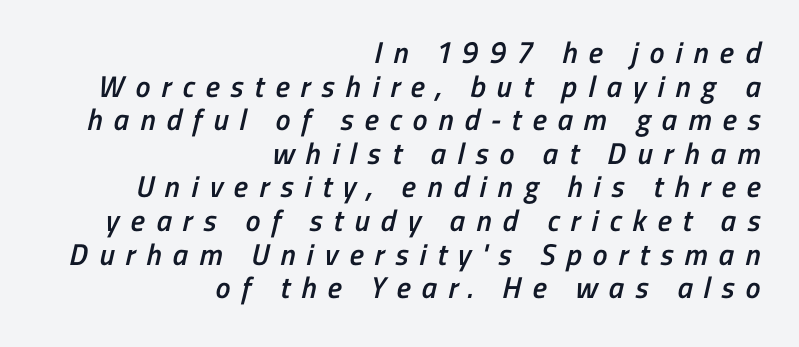
Honestly, there is no underline to notice here at all. What weight is shown? A semibold, between regular and bold. The passage shown stacks its lines with hardly any gap. Caption: expanded tracking, letters set apart. Proportional: the letters do not fall into vertical columns. The designer went with a sans here, leaving each stem footless.
